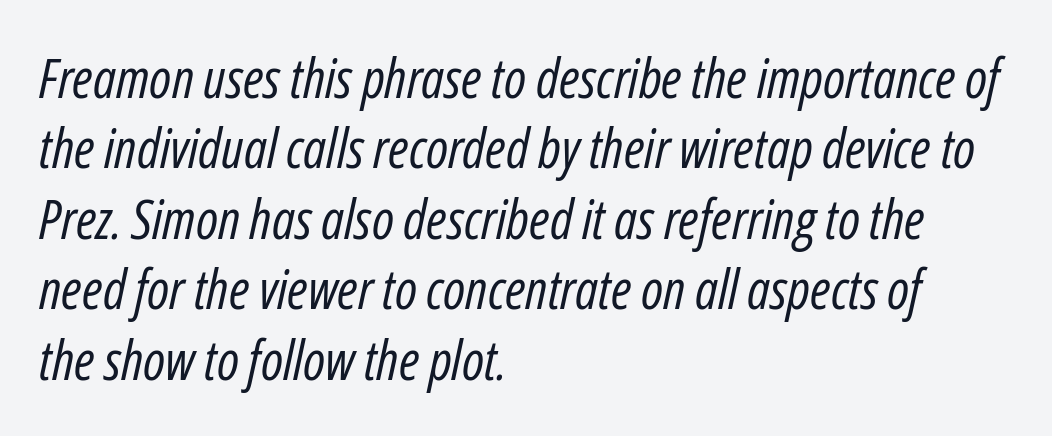
{"italic": "yes", "lean": "right", "slant_degrees": 12, "bold": "no", "weight": "regular", "width": "condensed", "stroke_contrast": "low", "x_height": "medium", "monospaced": "no", "underline": "no", "align": "left", "line_spacing": "normal", "line_spacing_ratio": 1.28, "letter_spacing": "normal", "letter_spacing_em": 0.0, "glyph_px": 55}
